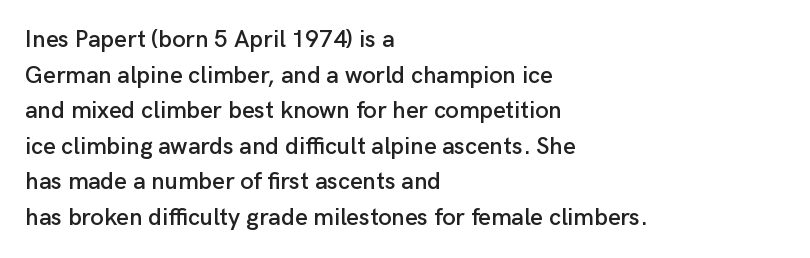
Q: Is the text italic (slanted)? A: No, it is upright.
Q: Is the text underlined? A: No.
Q: How is the paragraph aligned? A: Left-aligned.
Q: Is the spacing between letters normal or unusually wide? A: Normal.
Q: Is the spacing between lines tight, normal or loose? A: Normal.
